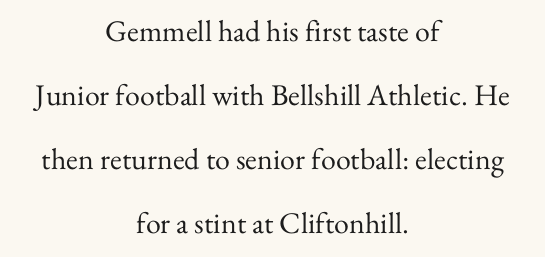
The image shows 30 px regular-weight serif type, upright; set centered, loose line spacing (2.13x), normal letter spacing, not underlined; medium stroke contrast and a small x-height.
